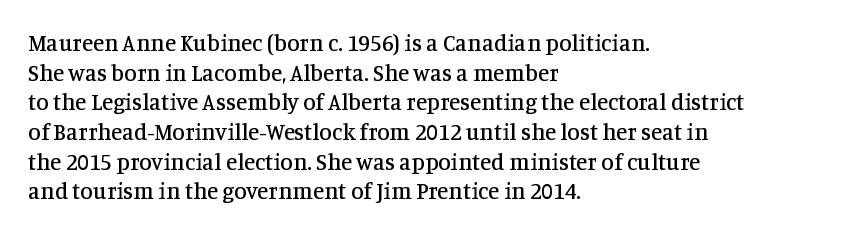
The image shows 23 px text type, upright; set left-aligned, normal line spacing (1.29x), normal letter spacing, not underlined.
